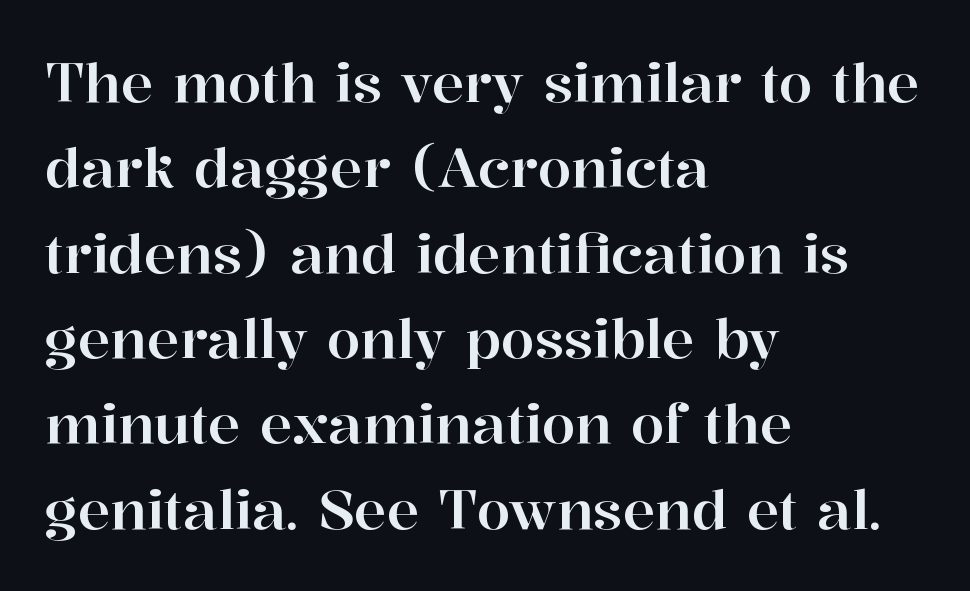
{"serif": "yes", "italic": "no", "width": "normal", "stroke_contrast": "high", "x_height": "medium", "monospaced": "no", "underline": "no", "align": "left", "line_spacing": "normal", "line_spacing_ratio": 1.58, "letter_spacing": "normal", "letter_spacing_em": 0.0, "glyph_px": 54}
